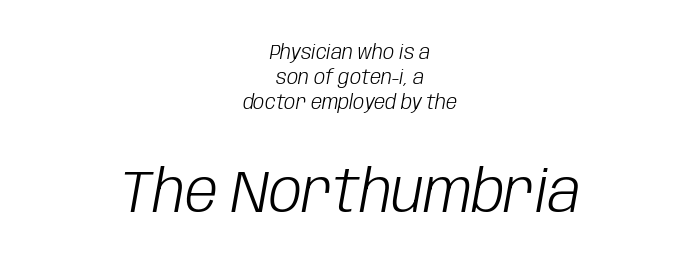
The image shows 59 px light, condensed type, italic (leaning right); set centered, line spacing 1.24x, normal letter spacing, not underlined; the second (bottom) block is 2.95x larger; low stroke contrast and a large x-height.
